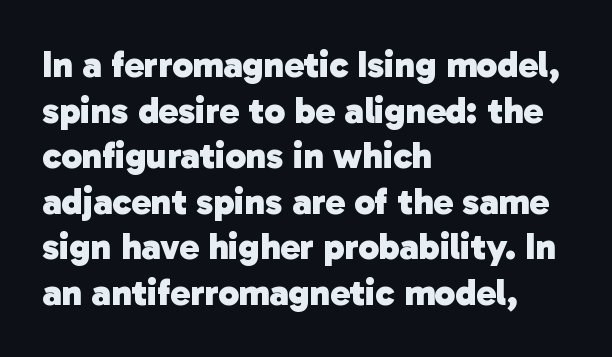
What kind of face is this? One without serifs — a sans. Words appear dense and cohesive because spacing is normal. Every letter is thick-stroked: bold, no question. The paragraph has a hard left edge and a soft right edge. Words float on clear page, feet unadorned.
